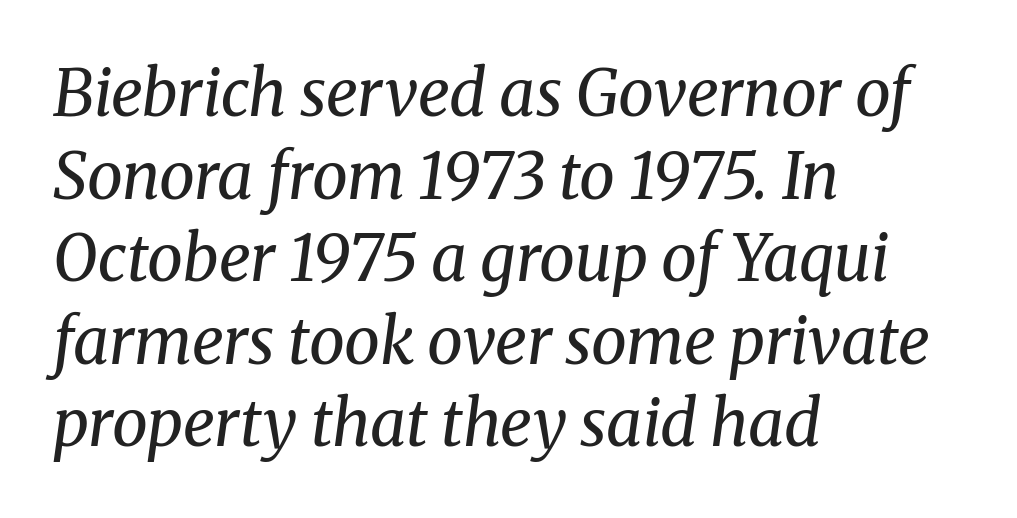
Q: Is the text bold? A: No.
Q: Is the text italic (slanted)? A: Yes, it leans right by about 8 degrees.
Q: Is the typeface a serif or a sans-serif typeface? A: Serif.
Q: Is the text underlined? A: No.
Q: How is the paragraph aligned? A: Left-aligned.
Q: Is the spacing between letters normal or unusually wide? A: Normal.
Q: Is the spacing between lines tight, normal or loose? A: Normal.
Q: Width (condensed, normal, or wide)? A: Normal.
Q: Stroke contrast? A: Medium.
Q: x-height? A: Medium.
Q: Monospaced? A: No.
